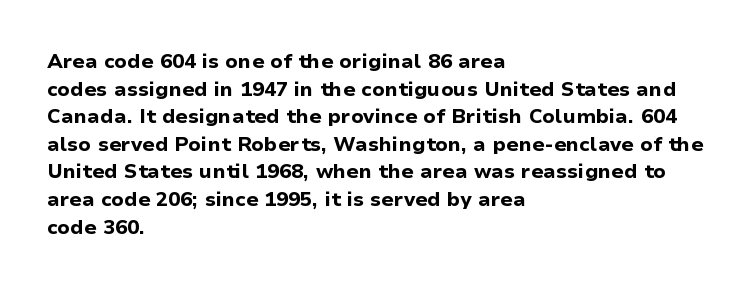
Is the letter spacing exaggerated? No — it looks like the ordinary default. Does the weight exceed regular? Yes, all the way to bold. Layout note: lines flush left. Notice how the stems are strictly vertical — no italics here.
